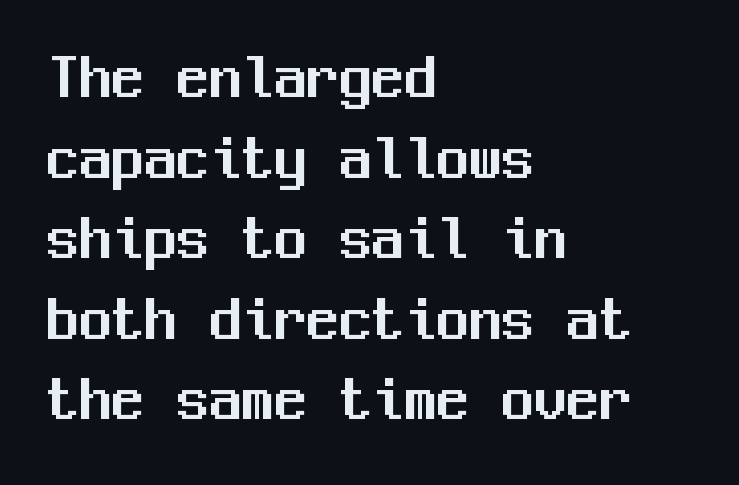
Letterform terminals end flat and unadorned throughout the passage. The ragged edge is on the right, which tells us the setting is flush left. A typesetter would call this monospace, since all characters share one set width. Is the letter spacing exaggerated? No — it looks like the ordinary default. Each row of text sits above clean, open space. This sample uses an upright cut, with every glyph sitting square on the baseline.
